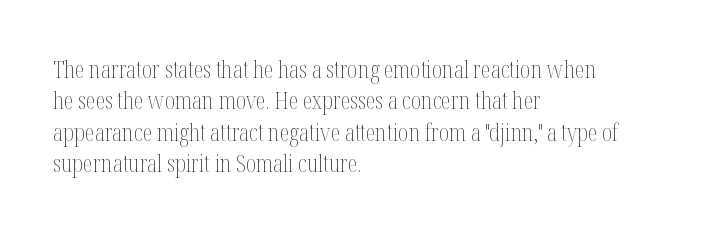
{"italic": "no", "bold": "no", "underline": "no", "align": "left", "line_spacing": "normal", "line_spacing_ratio": 1.36, "letter_spacing": "normal", "letter_spacing_em": 0.0, "glyph_px": 23}
